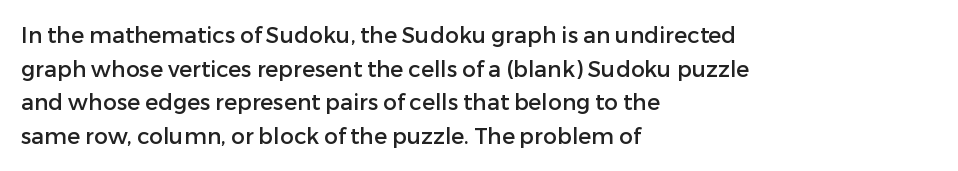
Q: Is the text italic (slanted)? A: No, it is upright.
Q: Is the text underlined? A: No.
Q: How is the paragraph aligned? A: Left-aligned.
Q: Is the spacing between letters normal or unusually wide? A: Normal.
Q: Is the spacing between lines tight, normal or loose? A: Normal.
